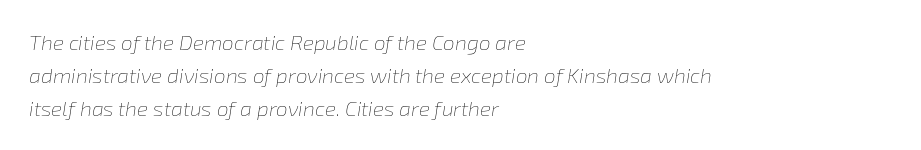
The letters sit at their default tracking, neither squeezed nor spread. Is the block centered? No — it sits flush against the left margin. The string is rendered with underlining switched off. Weight: regular or lighter. Italic? Definitely — the glyphs are oblique.
